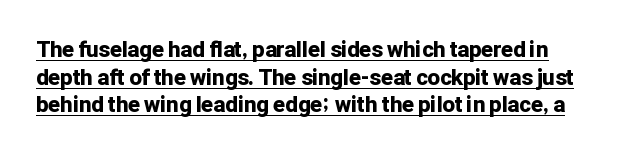
Q: Is the text bold? A: Yes.
Q: Is the text italic (slanted)? A: No, it is upright.
Q: Is the text underlined? A: Yes.
Q: Is the spacing between letters normal or unusually wide? A: Normal.
Q: Is the spacing between lines tight, normal or loose? A: Normal.
